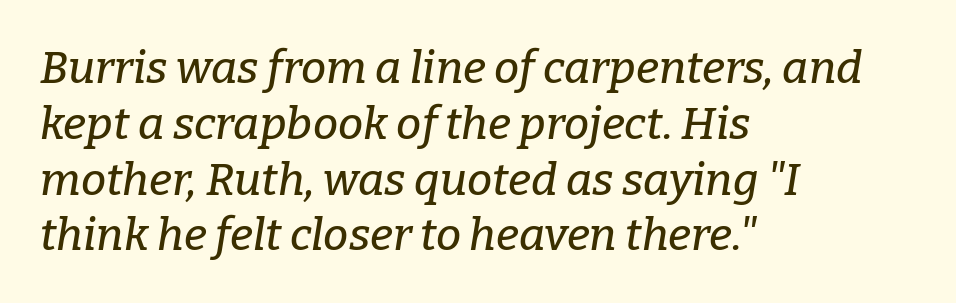
Look at the bottom of the vertical strokes: they flare into serifs here. Bare-footed words on every line. The specimen reads as italic at a glance. The passage is arranged the way most books set body copy — flush left.
